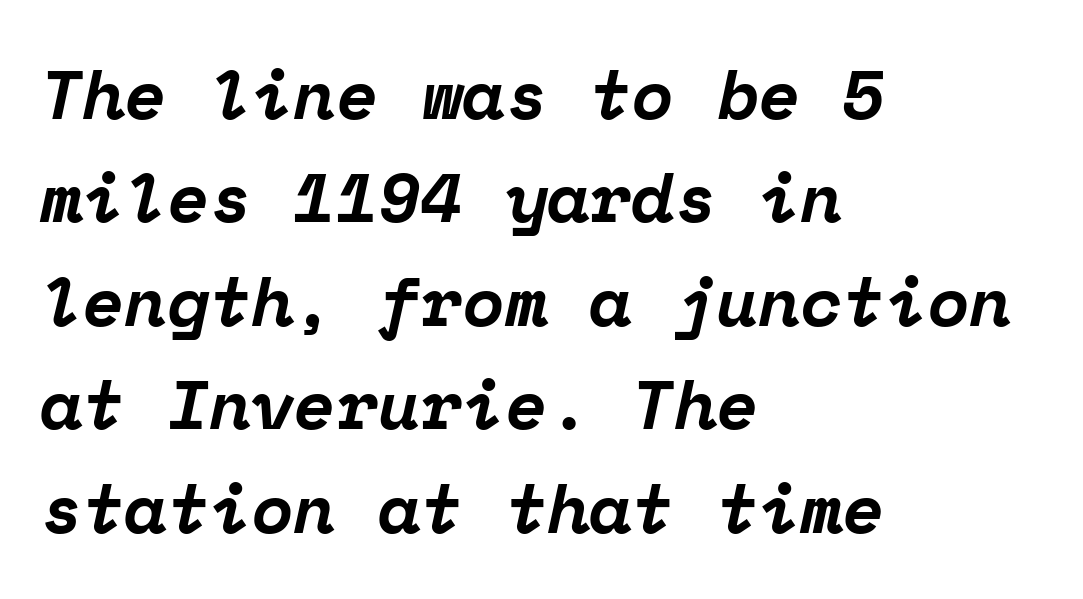
Lines of text with bare space underneath. Each letter, wide or thin by design, is forced into the same width here. This rendering employs a face with finishing strokes, i.e., a serif. Emphasis by weight is at full strength: bold. Between one letter and the next there's only the usual sliver of space.
